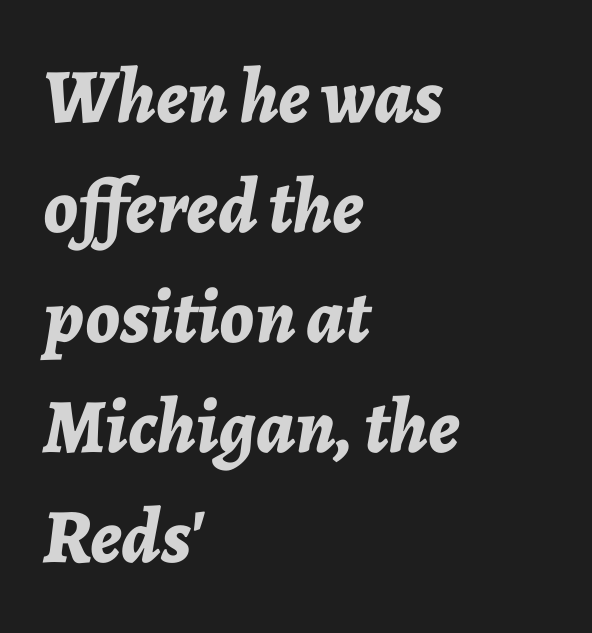
The image shows 77 px bold type, italic (leaning right); set left-aligned, normal line spacing (1.43x), normal letter spacing, not underlined; low stroke contrast and a medium x-height.
